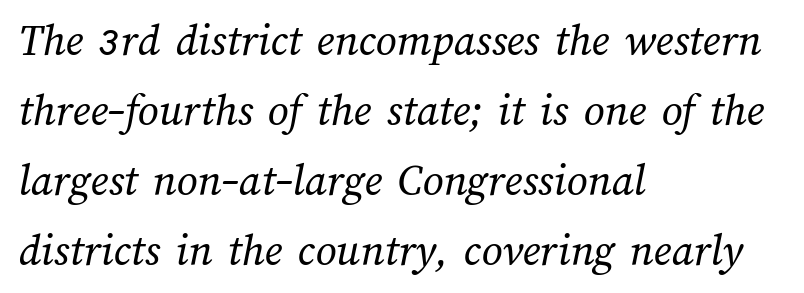
{"bold": "no", "weight": "regular", "width": "normal", "stroke_contrast": "medium", "x_height": "medium", "monospaced": "no", "underline": "no", "align": "left", "line_spacing": "normal", "line_spacing_ratio": 1.52, "letter_spacing": "normal", "letter_spacing_em": 0.0, "glyph_px": 46}
